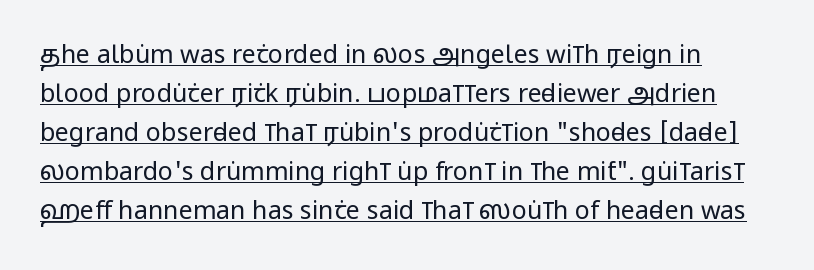
The image shows 25 px text type, upright; set normal line spacing (1.56x), normal letter spacing, underlined.
